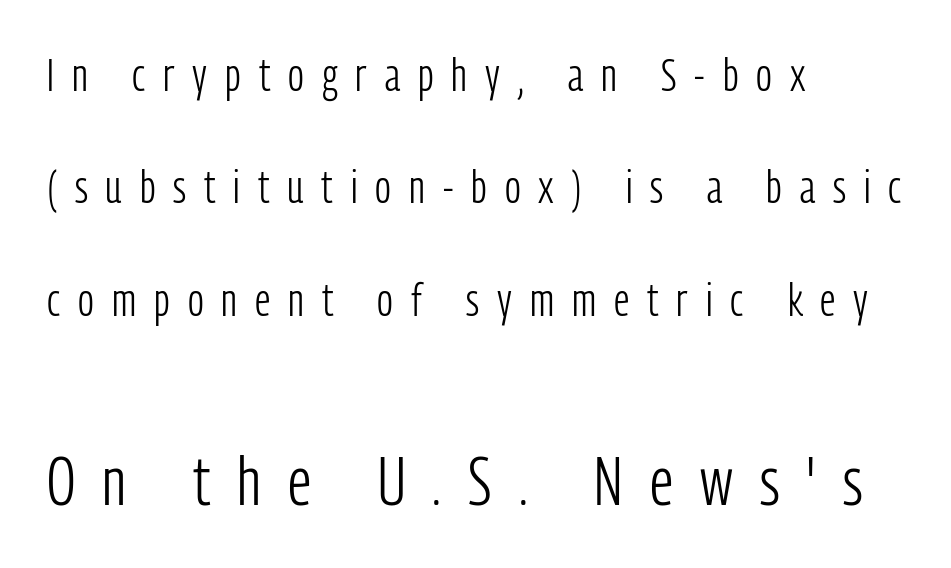
The text was rendered using a sans face with plain stroke endings. Honestly, the rows look like they've been pulled way apart. Of the two passages, the one underneath uses the larger point size. All the whitespace from short lines collects on the right. Do the characters align in a grid? No, the font is proportional.
